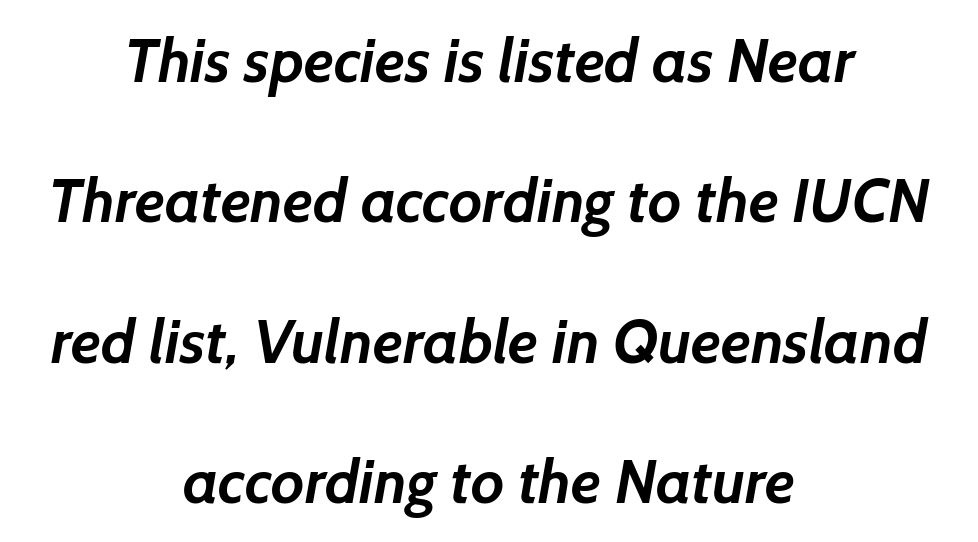
Q: Is the text bold? A: Yes.
Q: Is the typeface a serif or a sans-serif typeface? A: Sans-serif.
Q: Is the text underlined? A: No.
Q: How is the paragraph aligned? A: Centered.
Q: Is the spacing between letters normal or unusually wide? A: Normal.
Q: Is the spacing between lines tight, normal or loose? A: Loose.
Q: Width (condensed, normal, or wide)? A: Normal.
Q: Stroke contrast? A: Low.
Q: x-height? A: Medium.
Q: Monospaced? A: No.
